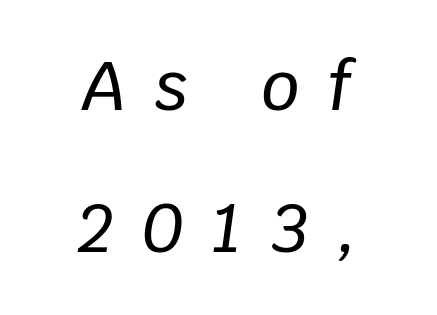
{"italic": "yes", "lean": "right", "slant_degrees": 8, "width": "normal", "stroke_contrast": "low", "x_height": "large", "monospaced": "no", "underline": "no", "align": "center", "line_spacing": "loose", "line_spacing_ratio": 2.12, "letter_spacing": "wide", "letter_spacing_em": 0.43, "glyph_px": 67}
